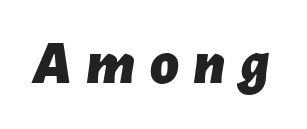
Q: Is the text bold? A: Yes.
Q: Is the text italic (slanted)? A: Yes, it leans right by about 7 degrees.
Q: Is the text underlined? A: No.
Q: Is the spacing between letters normal or unusually wide? A: Unusually wide.
Q: Width (condensed, normal, or wide)? A: Normal.
Q: Stroke contrast? A: Low.
Q: x-height? A: Medium.
Q: Monospaced? A: No.
